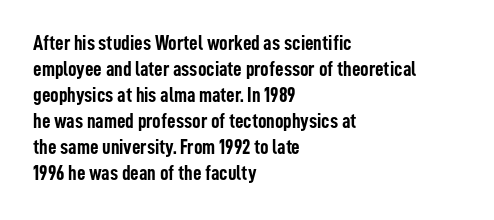
Q: Is the text bold? A: Yes.
Q: Is the text italic (slanted)? A: No, it is upright.
Q: Is the text underlined? A: No.
Q: How is the paragraph aligned? A: Left-aligned.
Q: Is the spacing between letters normal or unusually wide? A: Normal.
